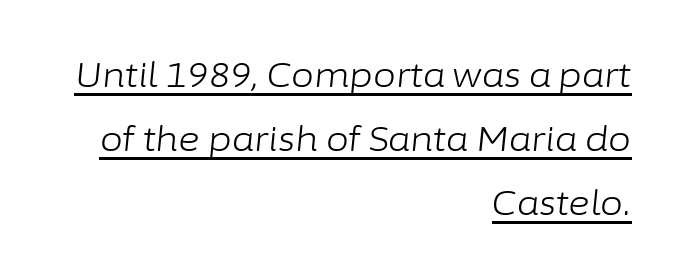
The image shows 33 px light type, italic (leaning right); set right-aligned, loose line spacing (1.94x), normal letter spacing, underlined; low stroke contrast and a medium x-height.
